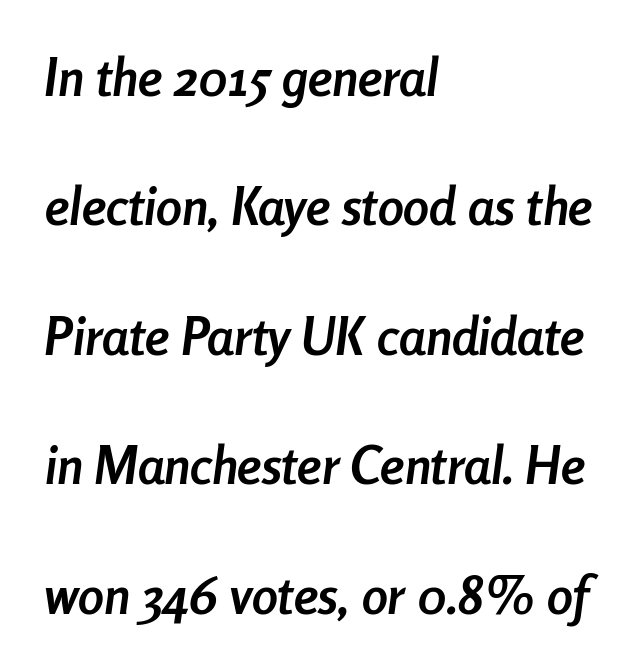
The image shows 52 px semibold, condensed type, italic (leaning right); set left-aligned, loose line spacing (2.49x), normal letter spacing, not underlined; low stroke contrast and a medium x-height.
